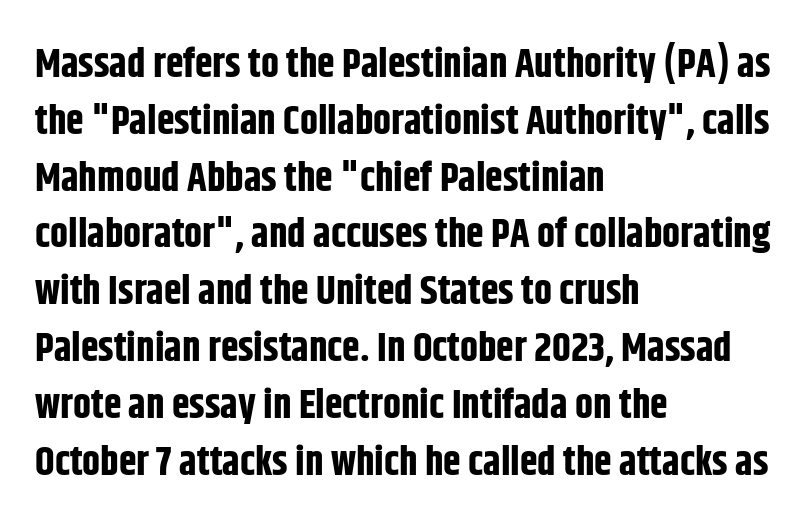
Looks like regular typesetting: each glyph gets only the width it needs. How are the letters spaced? Ordinarily, with no added tracking. Underlining? Definitely not there. Posture: straight, roman, zero tilt.
